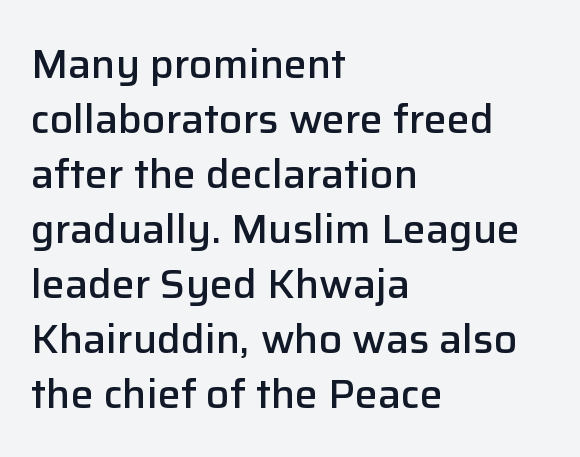
Think of a printed novel: that variable character pitch is what you see here. A normal amount of white space separates one row of letters from the next. The glyphs in this specimen are sans serif. A semibold gives these letters moderate extra thickness, short of bold.
